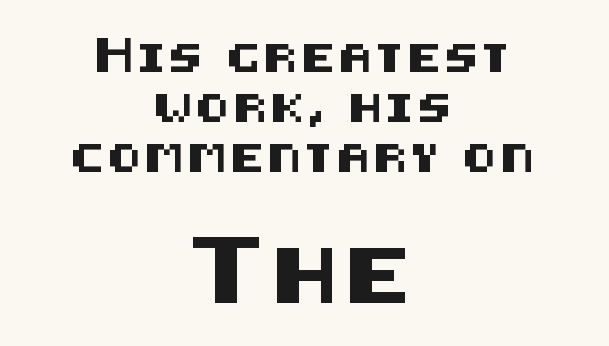
{"serif": "no", "italic": "no", "width": "normal", "stroke_contrast": "medium", "x_height": "large", "underline": "no", "align": "center", "line_spacing_ratio": 1.78, "larger_block": "second", "size_ratio": 1.96, "glyph_px": 55}
